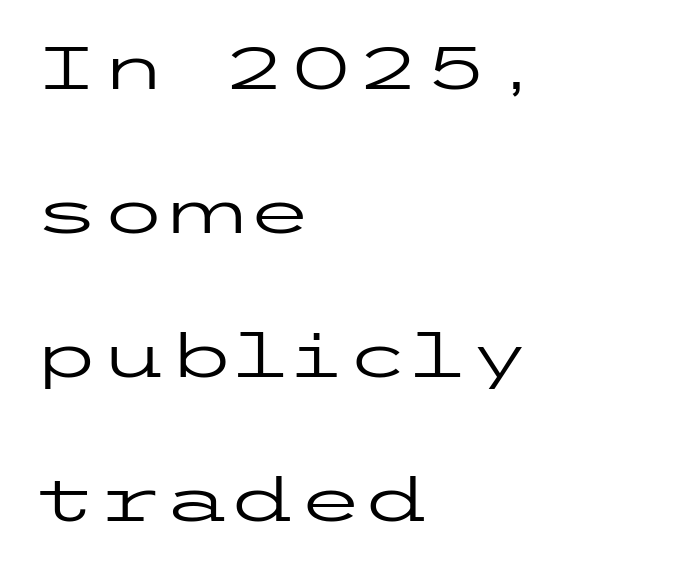
The image shows 61 px regular-weight, wide sans-serif type, upright; set left-aligned, loose line spacing (2.36x), normal letter spacing, not underlined; low stroke contrast and a medium x-height.
